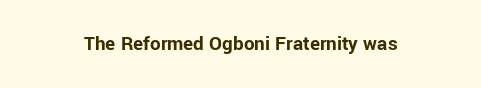
{"italic": "no", "bold": "yes", "underline": "no", "align": "center", "letter_spacing": "normal", "letter_spacing_em": 0.0, "glyph_px": 21}
